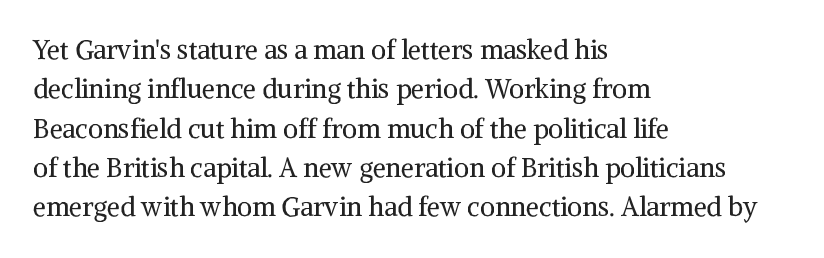
A typesetter would mark this as roman, not italic. Does the leading feel generous? No, just average. The typesetter chose a ragged-right arrangement here. The gaps between neighbouring characters are ordinary and unremarkable. Is this a heavy cut? Hardly; it is regular or lighter. The space directly below the letters is spotless.
